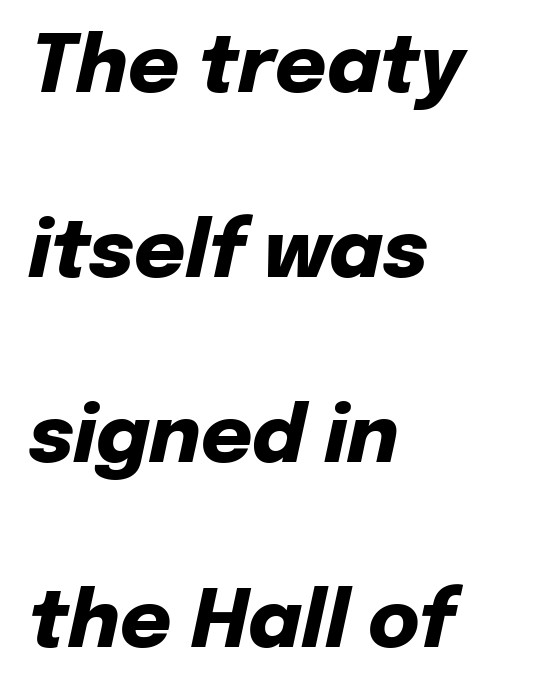
Teacher's note: observe the even left margin — that is flush-left alignment. You could not count columns in this text — the font is proportionally spaced. The face used here is rendered with its standard letterfit. Summary of weight: heavy, a full bold. These lines were composed using italics. The designer dialed line spacing up above the default.
